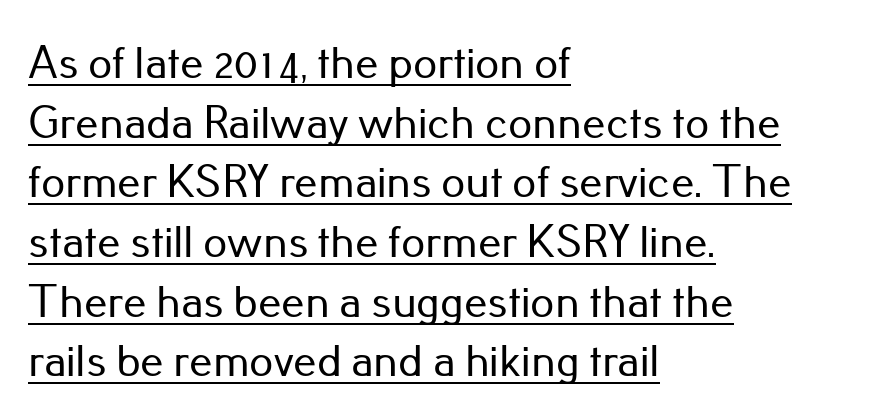
{"serif": "no", "italic": "no", "width": "normal", "stroke_contrast": "low", "x_height": "small", "monospaced": "no", "underline": "yes", "align": "left", "line_spacing": "normal", "line_spacing_ratio": 1.27, "letter_spacing": "normal", "letter_spacing_em": 0.0, "glyph_px": 47}
